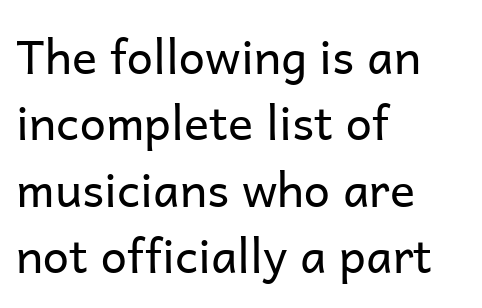
Q: Is the text bold? A: No.
Q: Is the text italic (slanted)? A: No, it is upright.
Q: Is the typeface a serif or a sans-serif typeface? A: Sans-serif.
Q: Is the text underlined? A: No.
Q: How is the paragraph aligned? A: Left-aligned.
Q: Is the spacing between letters normal or unusually wide? A: Normal.
Q: Is the spacing between lines tight, normal or loose? A: Normal.
Q: Width (condensed, normal, or wide)? A: Normal.
Q: Stroke contrast? A: Low.
Q: x-height? A: Medium.
Q: Monospaced? A: No.
